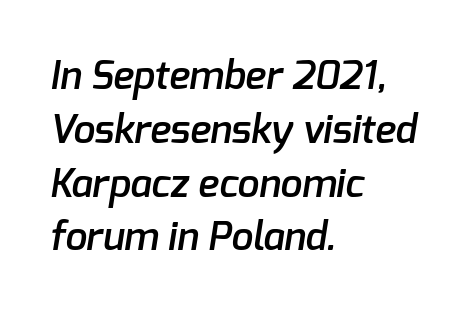
Whoever set this chose a conventional vertical rhythm. Does the type have serifs? No, each stem ends abruptly. These lines are set flush left with a ragged right edge. A typesetter would call this proportional, since set widths differ per character.
